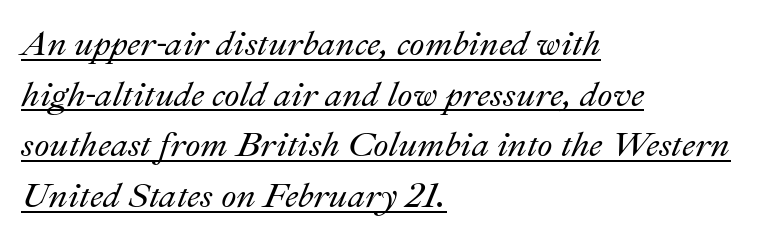
The lines sit at an ordinary, default distance from one another. These lines are rendered in a variable-pitch font. One-word summary of the alignment: left. Standard letterfit; no display-style spreading of the glyphs.
